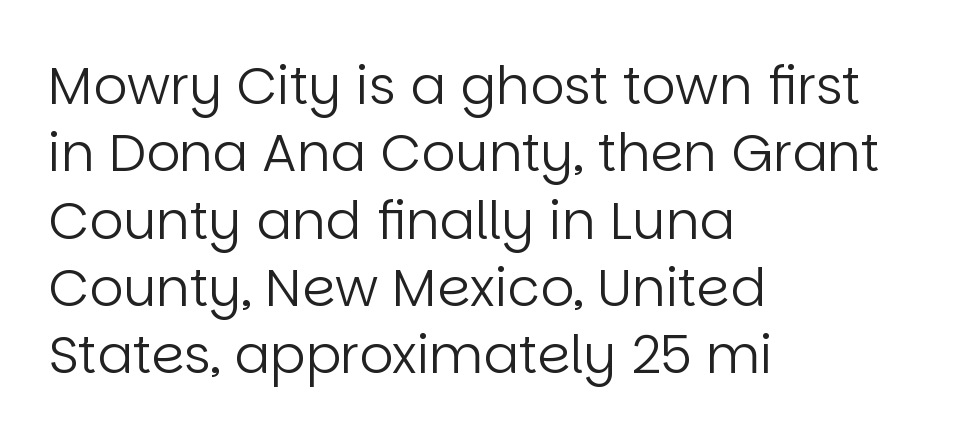
Q: Is the text bold? A: No.
Q: Is the text italic (slanted)? A: No, it is upright.
Q: Is the typeface a serif or a sans-serif typeface? A: Sans-serif.
Q: Is the text underlined? A: No.
Q: How is the paragraph aligned? A: Left-aligned.
Q: Is the spacing between letters normal or unusually wide? A: Normal.
Q: Is the spacing between lines tight, normal or loose? A: Normal.
Q: Width (condensed, normal, or wide)? A: Normal.
Q: Stroke contrast? A: Low.
Q: x-height? A: Large.
Q: Monospaced? A: No.
